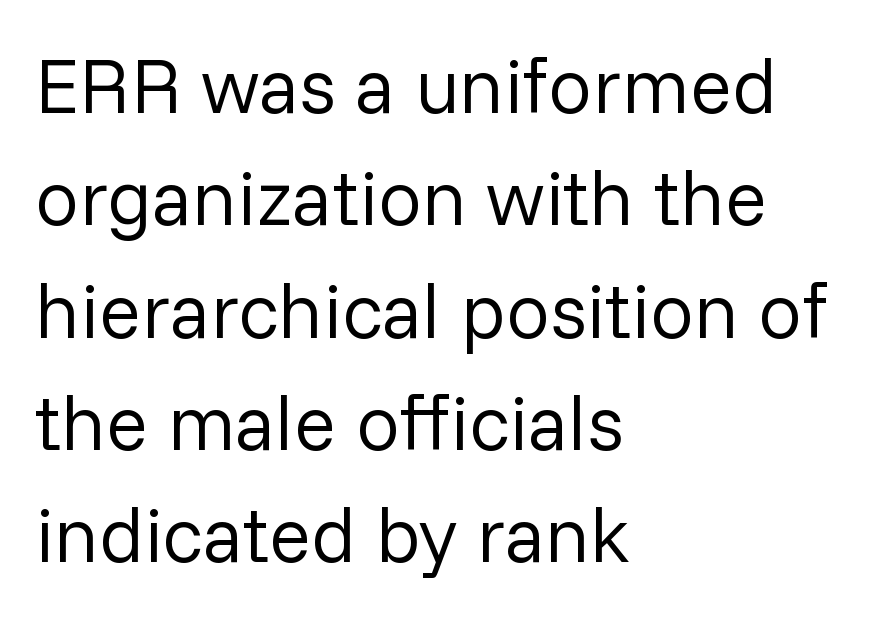
The image shows 78 px regular-weight sans-serif type, upright; set left-aligned, normal line spacing (1.44x), normal letter spacing, not underlined; low stroke contrast and a medium x-height.
